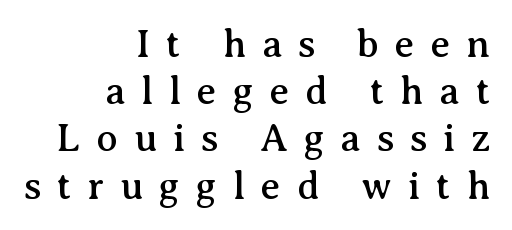
Old-style or modern, the face here clearly has serifs. The zone under the glyphs is completely vacant. Students, note that the glyphs here are deliberately spaced far apart. Typeset ragged left — the right edge is the straight one. Do the characters align in a grid? No, the font is proportional.
